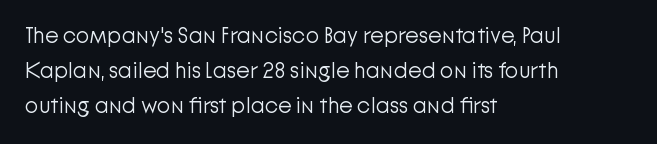
A quiet, ordinary-to-light weight characterises the typeface. Default kerning and tracking; the words read as compact shapes. These lines stack with their left ends in a neat column. The leading is moderate, giving the passage an even texture.
